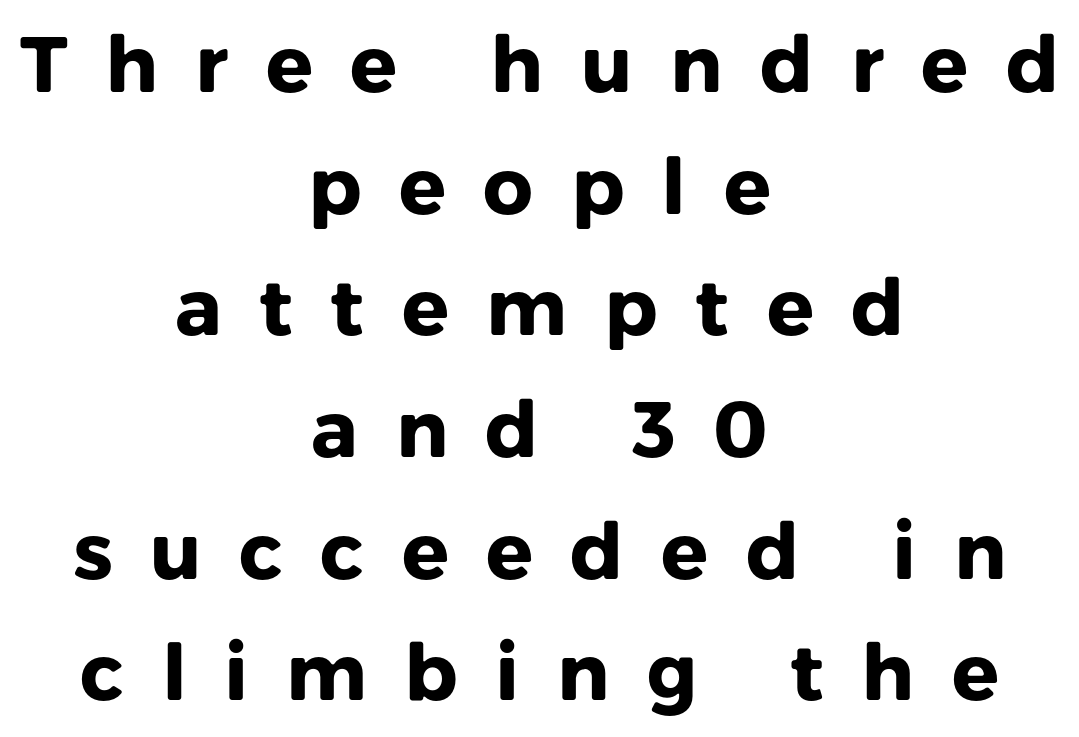
Q: Is the text bold? A: Yes.
Q: Is the text italic (slanted)? A: No, it is upright.
Q: Is the typeface a serif or a sans-serif typeface? A: Sans-serif.
Q: Is the text underlined? A: No.
Q: How is the paragraph aligned? A: Centered.
Q: Is the spacing between letters normal or unusually wide? A: Unusually wide.
Q: Is the spacing between lines tight, normal or loose? A: Normal.
Q: Width (condensed, normal, or wide)? A: Normal.
Q: Stroke contrast? A: Low.
Q: x-height? A: Medium.
Q: Monospaced? A: No.
